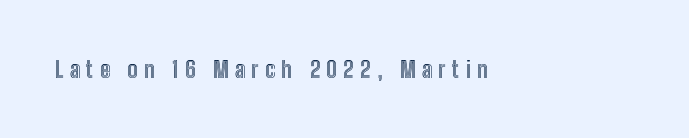
Q: Is the text italic (slanted)? A: No, it is upright.
Q: Is the text underlined? A: No.
Q: How is the paragraph aligned? A: Left-aligned.
Q: Is the spacing between letters normal or unusually wide? A: Unusually wide.
